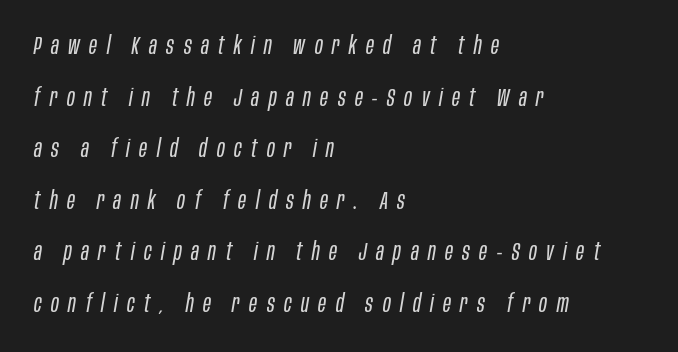
{"italic": "yes", "lean": "right", "slant_degrees": 10, "bold": "no", "underline": "no", "align": "left", "line_spacing": "loose", "line_spacing_ratio": 2.15, "letter_spacing": "wide", "letter_spacing_em": 0.39, "glyph_px": 24}
